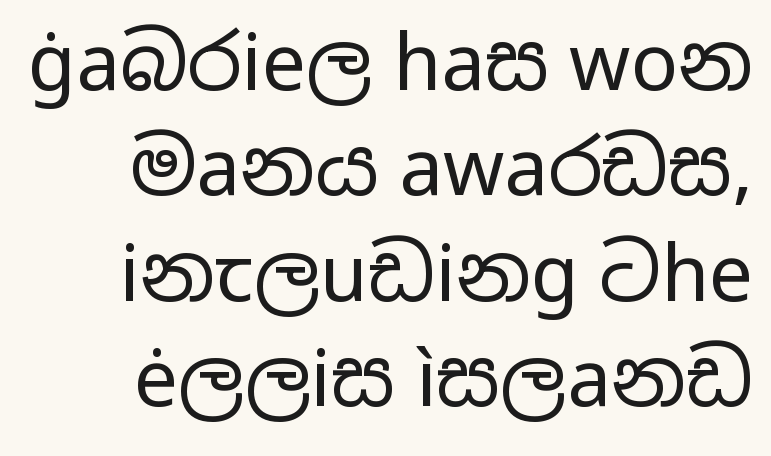
Leftover space on each line is placed entirely before the opening word. The rendering uses a moderate line-height, typical for paragraphs. Here the designer chose a conventional face with non-uniform glyph widths. Stroke mass is kept to a normal reading level or below. Short note: letters normally spaced. Posture: straight, roman, zero tilt.
